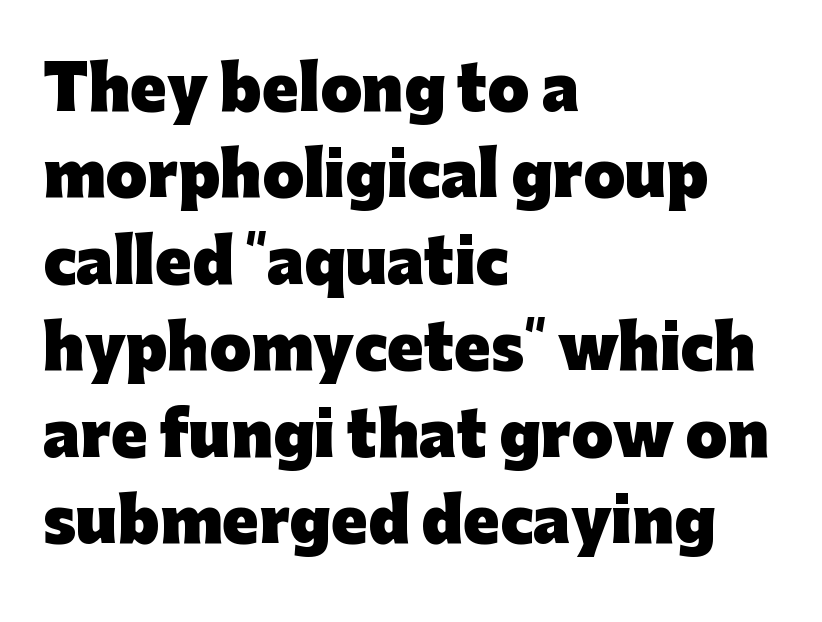
{"serif": "no", "italic": "no", "bold": "yes", "weight": "heavy", "width": "normal", "stroke_contrast": "low", "x_height": "medium", "monospaced": "no", "underline": "no", "align": "left", "line_spacing": "normal", "line_spacing_ratio": 1.44, "letter_spacing": "normal", "letter_spacing_em": 0.0, "glyph_px": 60}
